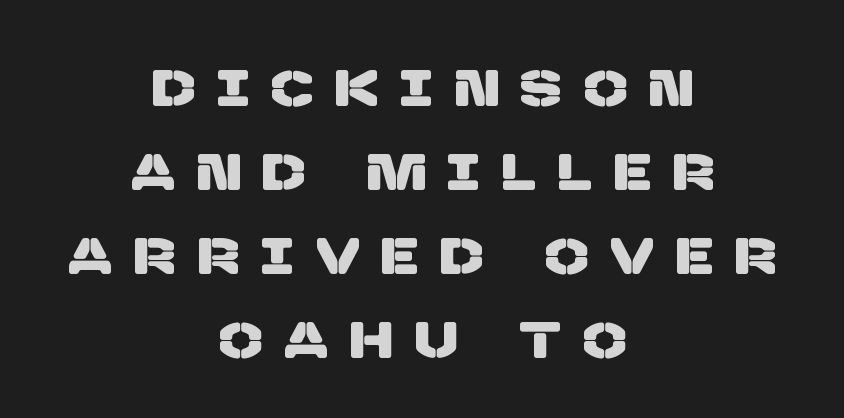
{"serif": "no", "width": "normal", "stroke_contrast": "low", "x_height": "large", "monospaced": "no", "underline": "no", "align": "center", "line_spacing": "normal", "line_spacing_ratio": 1.65, "letter_spacing": "wide", "letter_spacing_em": 0.45, "glyph_px": 51}
